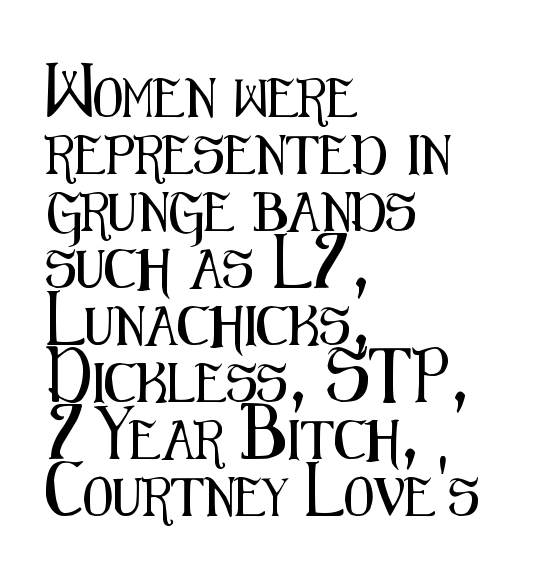
{"italic": "no", "width": "condensed", "stroke_contrast": "medium", "x_height": "medium", "monospaced": "no", "underline": "no", "align": "left", "line_spacing": "normal", "line_spacing_ratio": 1.46, "letter_spacing": "normal", "letter_spacing_em": 0.0, "glyph_px": 39}
